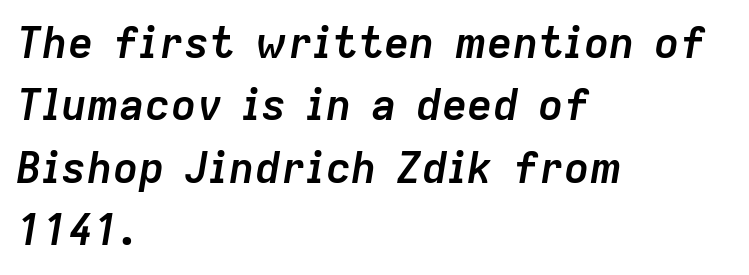
{"italic": "yes", "lean": "right", "slant_degrees": 9, "bold": "yes", "weight": "semibold", "width": "normal", "stroke_contrast": "low", "x_height": "medium", "monospaced": "no", "underline": "no", "align": "left", "line_spacing": "normal", "line_spacing_ratio": 1.45, "letter_spacing": "normal", "letter_spacing_em": 0.0, "glyph_px": 43}
